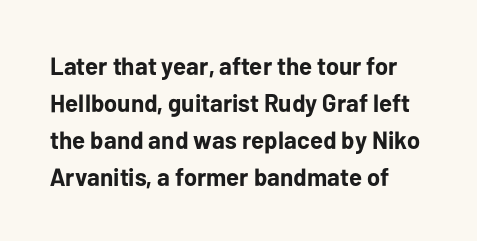
The image shows 25 px bold type, upright; set left-aligned, normal line spacing (1.48x), normal letter spacing, not underlined.
